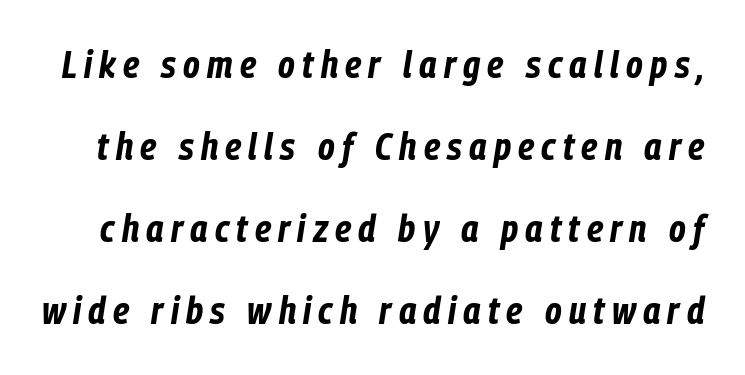
{"italic": "yes", "lean": "right", "slant_degrees": 9, "bold": "yes", "weight": "bold", "width": "condensed", "stroke_contrast": "low", "x_height": "medium", "monospaced": "no", "underline": "no", "line_spacing": "loose", "line_spacing_ratio": 2.16, "glyph_px": 38}
